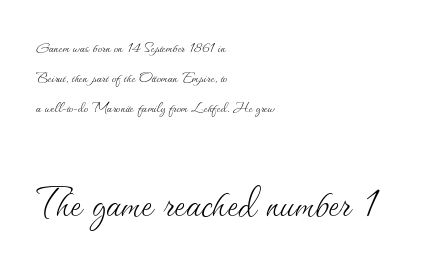
A student would call this left alignment; a typographer would say flush left, rag right. This sample has the flowing, uneven cadence of proportional lettering. The letters sit at their default tracking, neither squeezed nor spread. Quick note: underline off. Whoever set this chose a conventional vertical rhythm.
